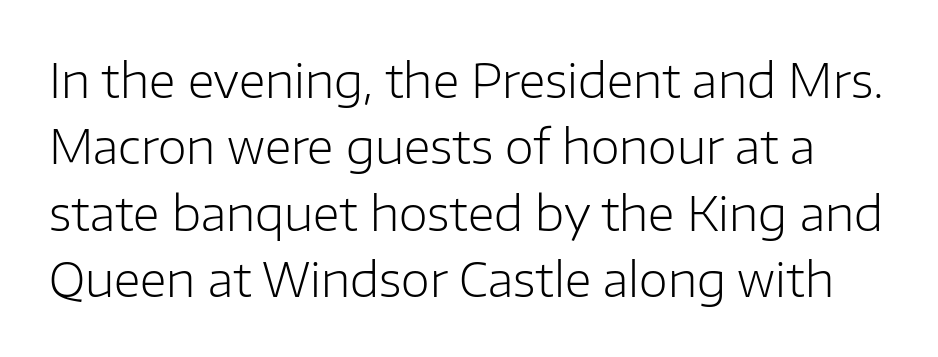
Line spacing here is normal. Varying glyph widths throughout — classic text-font behaviour. It's the straight-up-and-down kind of type. Nobody touched the tracking dial on this one.
